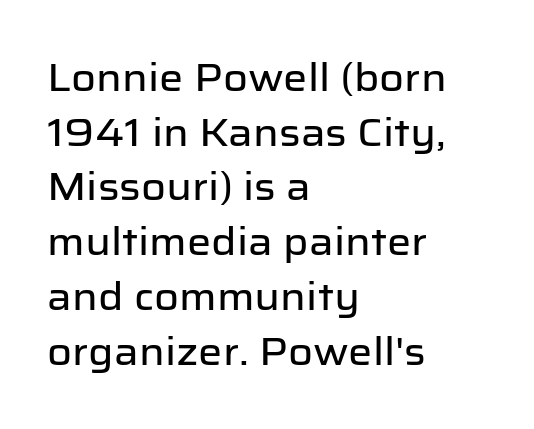
The image shows 38 px sans-serif type, upright; set left-aligned, normal line spacing (1.44x), normal letter spacing, not underlined; low stroke contrast and a medium x-height.
